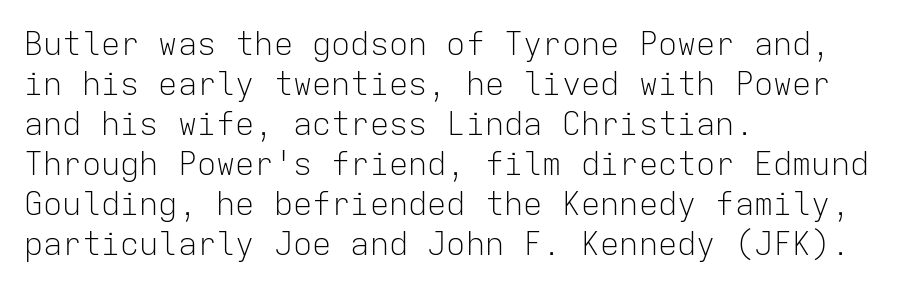
{"serif": "no", "italic": "no", "bold": "no", "weight": "light", "width": "normal", "stroke_contrast": "low", "x_height": "medium", "monospaced": "yes", "underline": "no", "align": "left", "line_spacing": "normal", "line_spacing_ratio": 1.25, "letter_spacing": "normal", "letter_spacing_em": 0.0, "glyph_px": 32}
